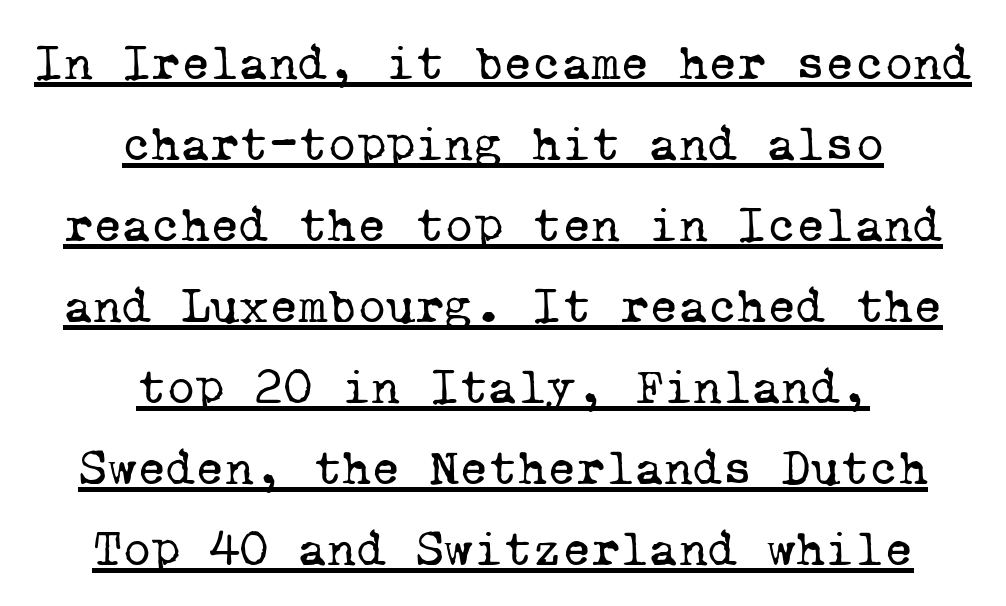
This sample has the even, mechanical cadence of fixed-width lettering. No letter is thick-stroked: the sample isn't bold. The paragraph has two soft edges and a firm central axis. How would I describe the line gaps? Plain and ordinary.
